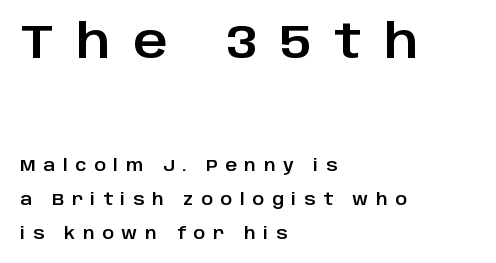
{"serif": "no", "italic": "no", "width": "normal", "stroke_contrast": "low", "x_height": "large", "monospaced": "no", "underline": "no", "align": "left", "line_spacing": "loose", "line_spacing_ratio": 2.13, "letter_spacing": "wide", "letter_spacing_em": 0.48, "larger_block": "first", "size_ratio": 2.94, "glyph_px": 47}
